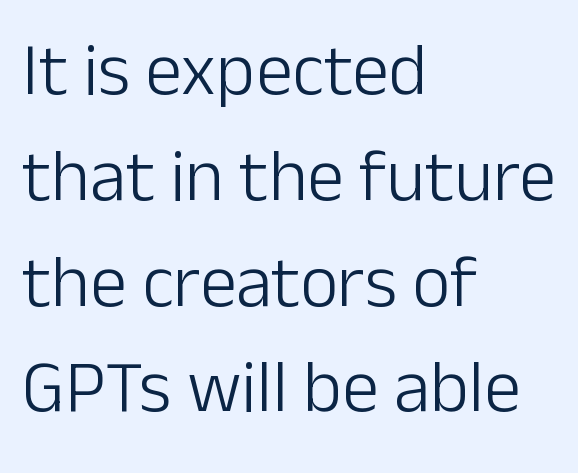
Q: Is the text bold? A: No.
Q: Is the text italic (slanted)? A: No, it is upright.
Q: Is the typeface a serif or a sans-serif typeface? A: Sans-serif.
Q: Is the text underlined? A: No.
Q: How is the paragraph aligned? A: Left-aligned.
Q: Is the spacing between letters normal or unusually wide? A: Normal.
Q: Is the spacing between lines tight, normal or loose? A: Normal.
Q: Width (condensed, normal, or wide)? A: Normal.
Q: Stroke contrast? A: Low.
Q: x-height? A: Medium.
Q: Monospaced? A: No.
